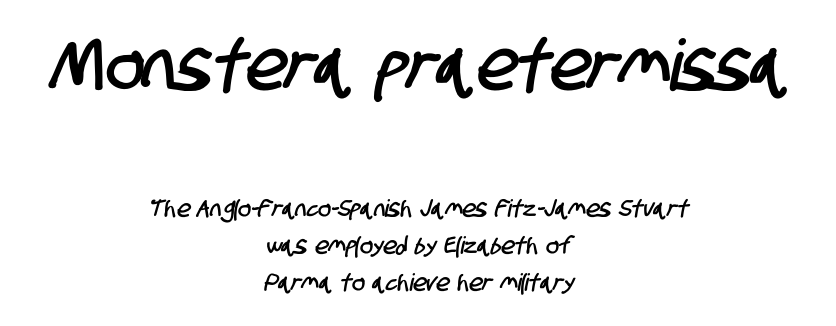
{"serif": "no", "width": "condensed", "stroke_contrast": "low", "x_height": "large", "monospaced": "no", "underline": "no", "align": "center", "line_spacing": "normal", "line_spacing_ratio": 1.53, "letter_spacing": "normal", "letter_spacing_em": 0.0, "larger_block": "first", "size_ratio": 2.96, "glyph_px": 71}
